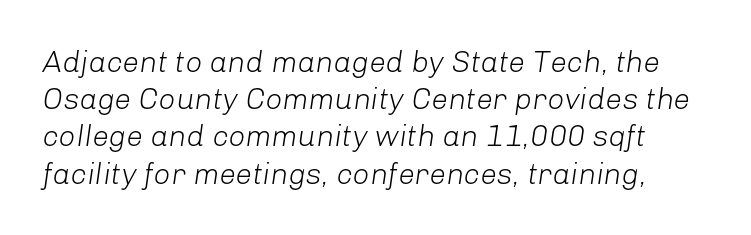
The image shows 30 px light type, italic (leaning right); set line spacing 1.24x, normal letter spacing, not underlined; low stroke contrast and a medium x-height.
